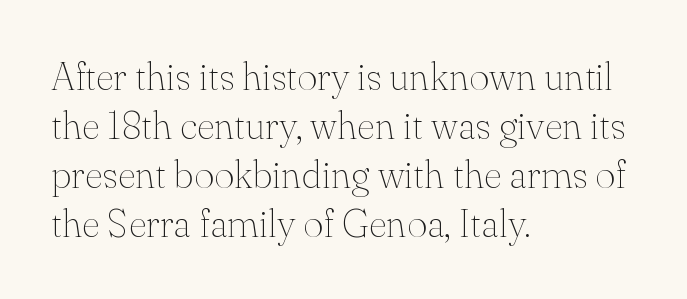
{"serif": "yes", "italic": "no", "bold": "no", "weight": "thin", "width": "normal", "stroke_contrast": "medium", "x_height": "small", "monospaced": "no", "underline": "no", "align": "left", "line_spacing": "normal", "line_spacing_ratio": 1.26, "letter_spacing": "normal", "letter_spacing_em": 0.0, "glyph_px": 39}
